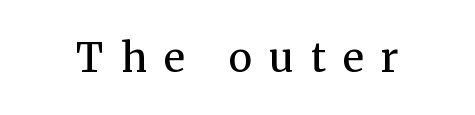
Q: Is the text bold? A: No.
Q: Is the text italic (slanted)? A: No, it is upright.
Q: Is the typeface a serif or a sans-serif typeface? A: Serif.
Q: Is the text underlined? A: No.
Q: Is the spacing between letters normal or unusually wide? A: Unusually wide.
Q: Width (condensed, normal, or wide)? A: Normal.
Q: Stroke contrast? A: Medium.
Q: x-height? A: Medium.
Q: Monospaced? A: No.
